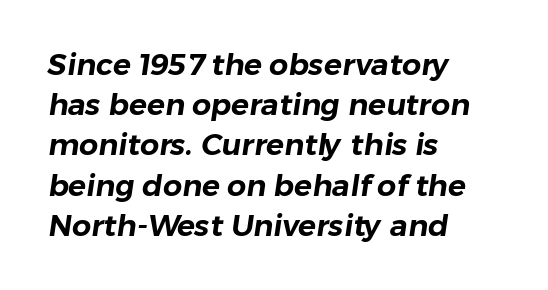
Q: Is the typeface a serif or a sans-serif typeface? A: Sans-serif.
Q: Is the text underlined? A: No.
Q: How is the paragraph aligned? A: Left-aligned.
Q: Is the spacing between letters normal or unusually wide? A: Normal.
Q: Is the spacing between lines tight, normal or loose? A: Normal.
Q: Width (condensed, normal, or wide)? A: Normal.
Q: Stroke contrast? A: Low.
Q: x-height? A: Medium.
Q: Monospaced? A: No.
